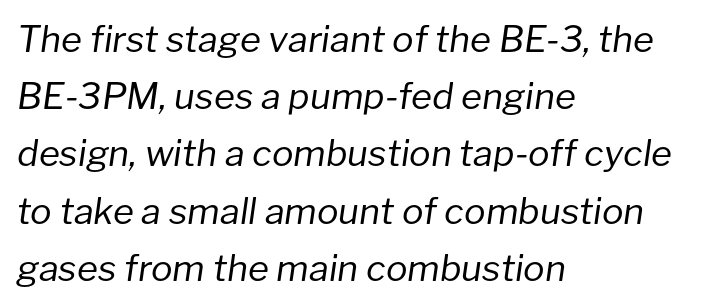
Q: Is the text bold? A: No.
Q: Is the text italic (slanted)? A: Yes, it leans right by about 8 degrees.
Q: Is the text underlined? A: No.
Q: How is the paragraph aligned? A: Left-aligned.
Q: Is the spacing between letters normal or unusually wide? A: Normal.
Q: Is the spacing between lines tight, normal or loose? A: Normal.
Q: Width (condensed, normal, or wide)? A: Normal.
Q: Stroke contrast? A: Low.
Q: x-height? A: Medium.
Q: Monospaced? A: No.
